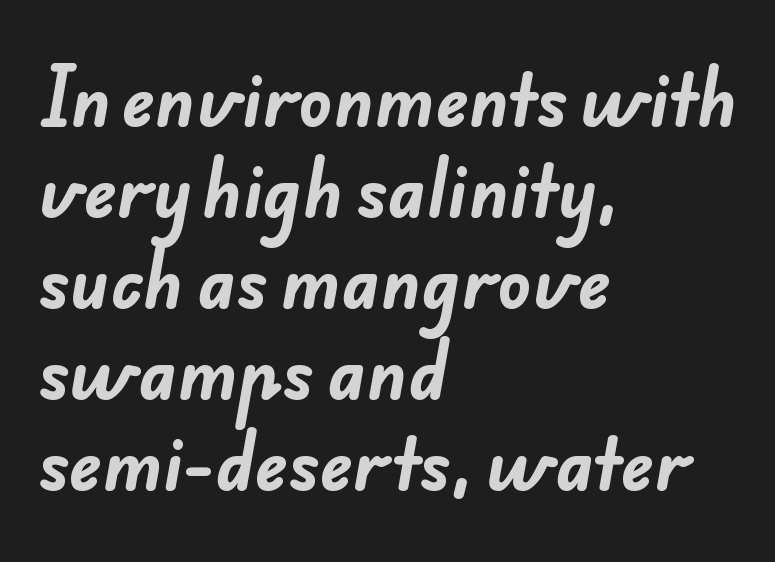
{"serif": "no", "bold": "yes", "weight": "bold", "width": "normal", "stroke_contrast": "low", "x_height": "small", "monospaced": "no", "underline": "no", "align": "left", "line_spacing": "normal", "line_spacing_ratio": 1.32, "letter_spacing": "normal", "letter_spacing_em": 0.0, "glyph_px": 69}
